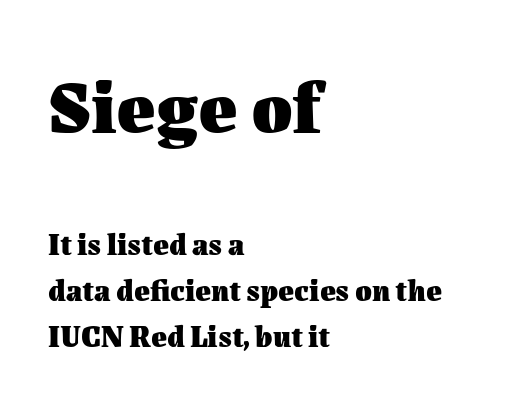
The image shows 74 px heavy type, upright; set left-aligned, normal line spacing (1.53x), normal letter spacing, not underlined; the first (top) block is 2.47x larger; medium stroke contrast and a medium x-height.
